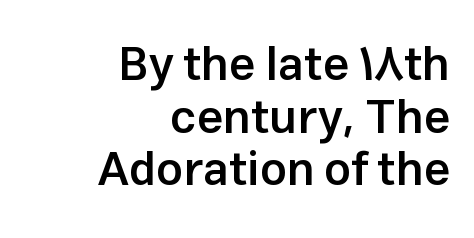
{"serif": "no", "italic": "no", "bold": "semi", "weight": "semibold", "width": "normal", "stroke_contrast": "low", "x_height": "medium", "monospaced": "no", "underline": "no", "align": "right", "line_spacing": "tight", "line_spacing_ratio": 1.12, "letter_spacing": "normal", "letter_spacing_em": 0.0, "glyph_px": 47}
